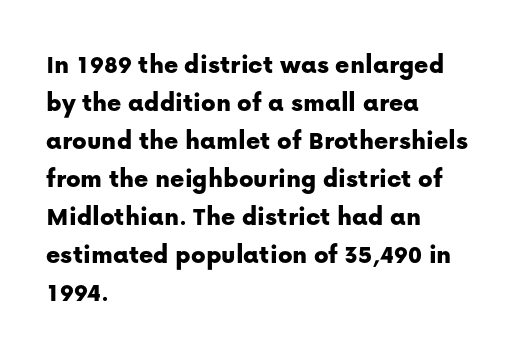
The image shows 27 px text type, upright; set left-aligned, normal line spacing (1.41x), normal letter spacing, not underlined.
